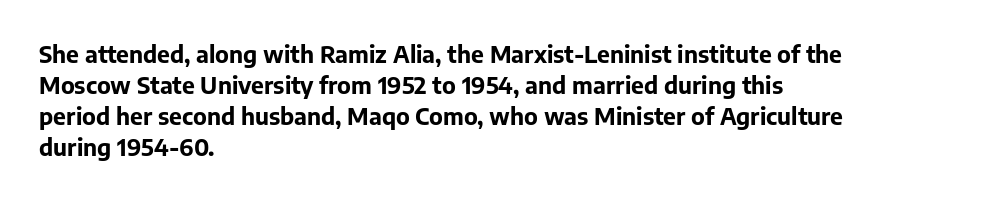
{"italic": "no", "bold": "yes", "underline": "no", "align": "left", "line_spacing": "normal", "line_spacing_ratio": 1.35, "letter_spacing": "normal", "letter_spacing_em": 0.0, "glyph_px": 23}
